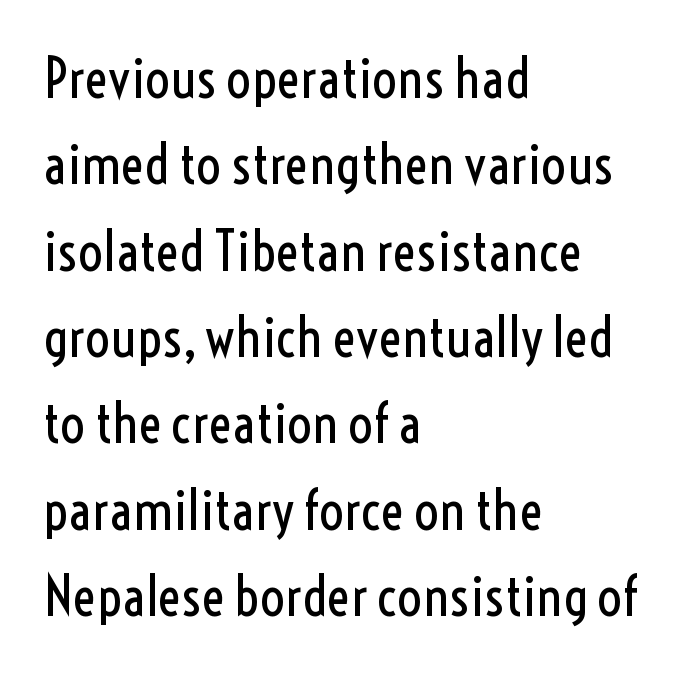
The image shows 55 px regular-weight, condensed sans-serif type, upright; set left-aligned, normal line spacing (1.57x), normal letter spacing, not underlined; a medium x-height.
